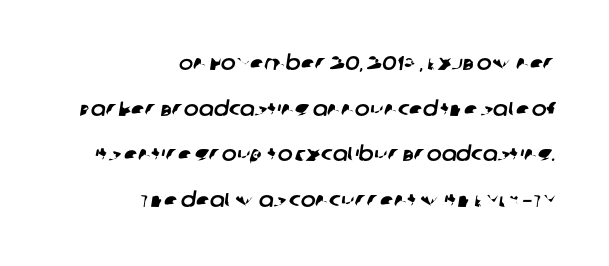
The image shows 20 px text type; set right-aligned, loose line spacing (2.28x), normal letter spacing, not underlined.
